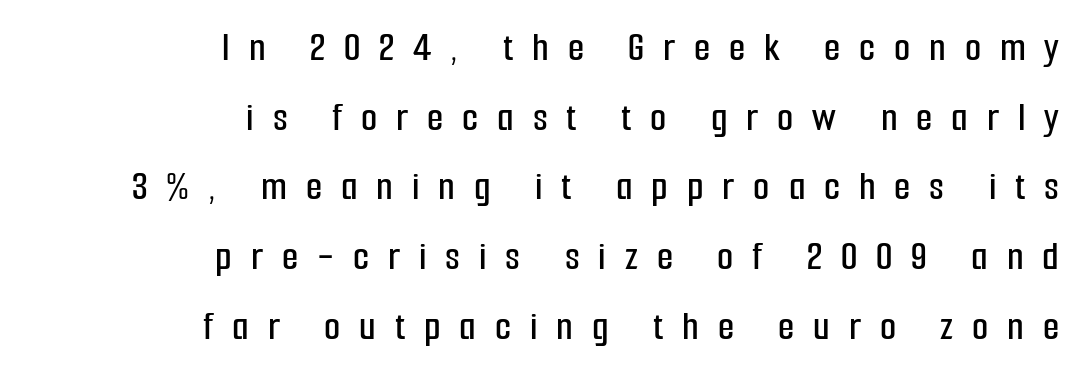
The image shows 42 px condensed sans-serif type, upright; set right-aligned, normal line spacing (1.66x), unusually wide letter spacing (+0.45 em), not underlined; low stroke contrast and a medium x-height.
